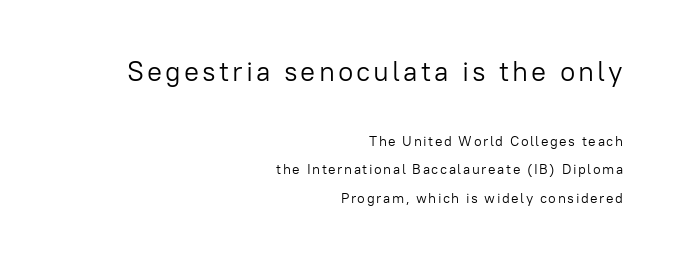
{"serif": "no", "italic": "no", "bold": "no", "weight": "light", "width": "normal", "stroke_contrast": "low", "x_height": "medium", "monospaced": "no", "underline": "no", "align": "right", "line_spacing": "loose", "line_spacing_ratio": 2.02, "larger_block": "first", "size_ratio": 2.0, "glyph_px": 28}
